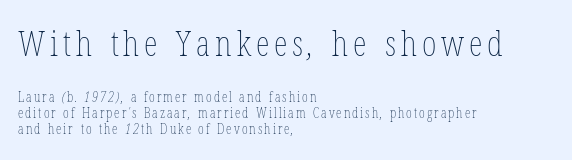
The image shows 35 px thin, condensed type; set left-aligned, line spacing 1.16x, not underlined; the first (top) block is 2.5x larger; low stroke contrast and a medium x-height.
